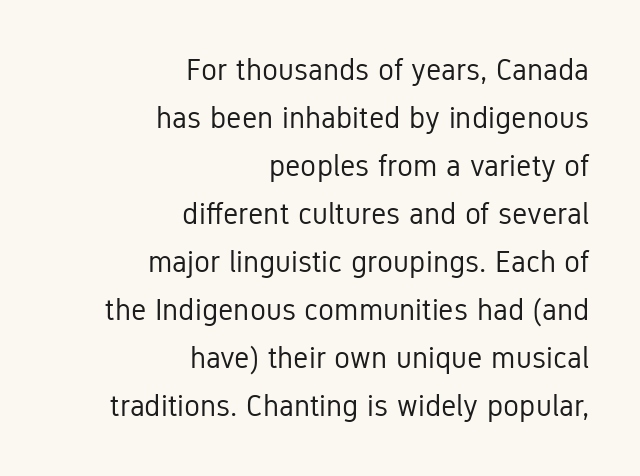
Q: Is the text bold? A: No.
Q: Is the text italic (slanted)? A: No, it is upright.
Q: Is the typeface a serif or a sans-serif typeface? A: Sans-serif.
Q: Is the text underlined? A: No.
Q: How is the paragraph aligned? A: Right-aligned.
Q: Is the spacing between letters normal or unusually wide? A: Normal.
Q: Is the spacing between lines tight, normal or loose? A: Normal.
Q: Width (condensed, normal, or wide)? A: Condensed.
Q: Stroke contrast? A: Low.
Q: x-height? A: Medium.
Q: Monospaced? A: No.
